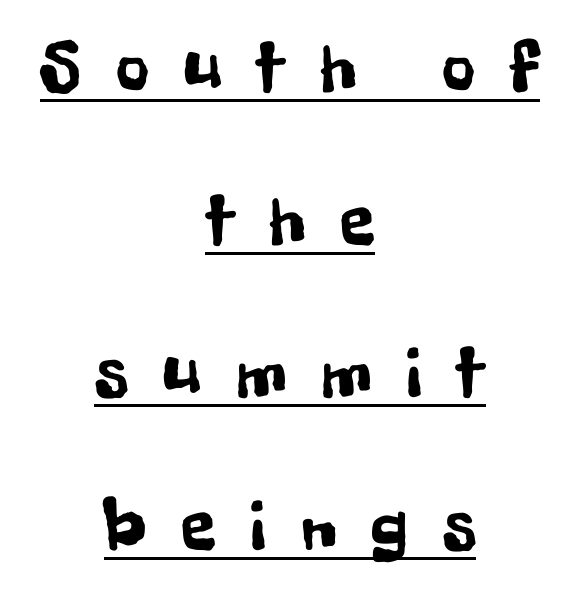
{"serif": "no", "italic": "no", "width": "condensed", "stroke_contrast": "low", "x_height": "medium", "monospaced": "no", "underline": "yes", "align": "center", "line_spacing": "loose", "line_spacing_ratio": 2.12, "letter_spacing": "wide", "letter_spacing_em": 0.48, "glyph_px": 72}
